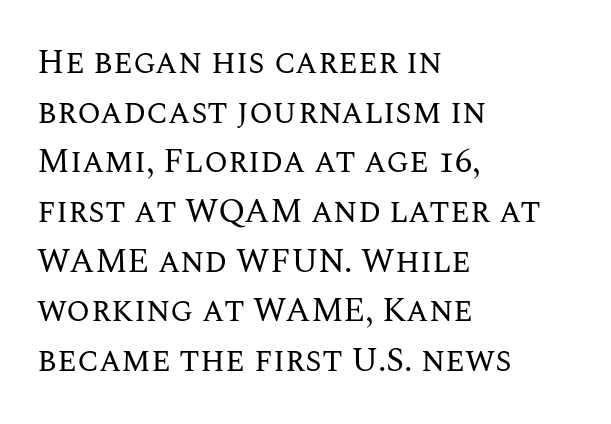
Q: Is the text bold? A: No.
Q: Is the text italic (slanted)? A: No, it is upright.
Q: Is the text underlined? A: No.
Q: How is the paragraph aligned? A: Left-aligned.
Q: Is the spacing between letters normal or unusually wide? A: Normal.
Q: Is the spacing between lines tight, normal or loose? A: Normal.
Q: Width (condensed, normal, or wide)? A: Normal.
Q: Stroke contrast? A: Medium.
Q: x-height? A: Large.
Q: Monospaced? A: No.
